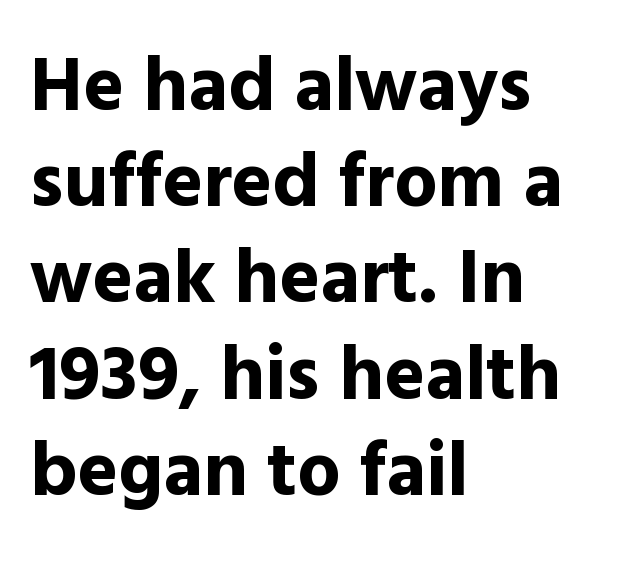
Q: Is the text bold? A: Yes.
Q: Is the text italic (slanted)? A: No, it is upright.
Q: Is the typeface a serif or a sans-serif typeface? A: Sans-serif.
Q: Is the text underlined? A: No.
Q: How is the paragraph aligned? A: Left-aligned.
Q: Is the spacing between letters normal or unusually wide? A: Normal.
Q: Is the spacing between lines tight, normal or loose? A: Normal.
Q: Width (condensed, normal, or wide)? A: Normal.
Q: x-height? A: Medium.
Q: Monospaced? A: No.
